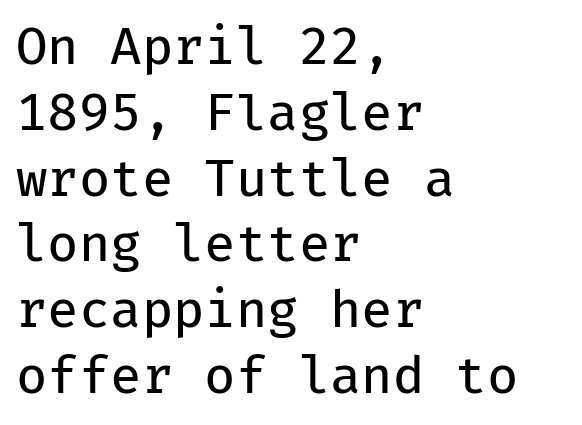
{"serif": "no", "italic": "no", "bold": "no", "weight": "regular", "width": "normal", "stroke_contrast": "low", "x_height": "medium", "monospaced": "yes", "underline": "no", "align": "left", "line_spacing": "normal", "line_spacing_ratio": 1.29, "letter_spacing": "normal", "letter_spacing_em": 0.0, "glyph_px": 51}
